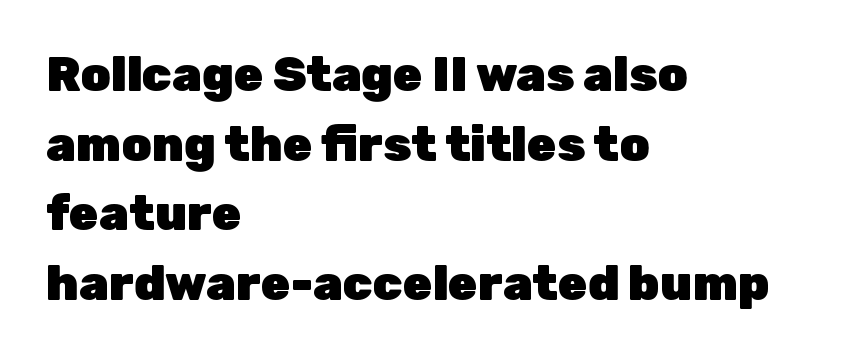
Ascenders rise straight up at ninety degrees. Horizontal bands of white between lines are of average thickness. Summary of weight: heavy, a full bold. You could not count columns in this text — the font is proportionally spaced.
